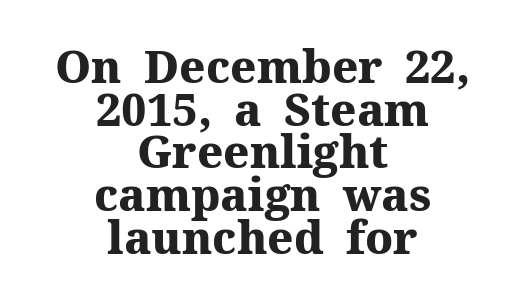
What kind of face is this? One with serifs. The typesetter chose a symmetrical, centered arrangement here. Each word holds together tightly as a unit, with standard inter-letter gaps. You could barely slide anything between these rows. Posture: upright roman. The zone under the glyphs is completely vacant.
